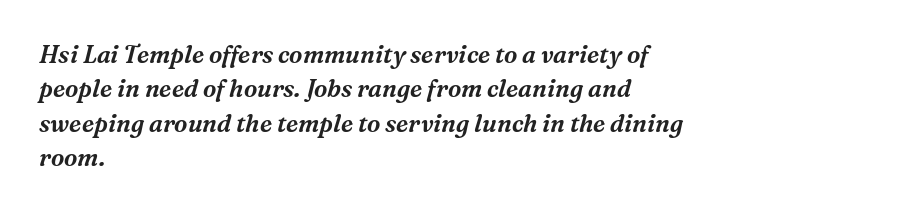
Q: Is the text italic (slanted)? A: Yes, it leans right by about 16 degrees.
Q: Is the text underlined? A: No.
Q: How is the paragraph aligned? A: Left-aligned.
Q: Is the spacing between letters normal or unusually wide? A: Normal.
Q: Is the spacing between lines tight, normal or loose? A: Normal.
